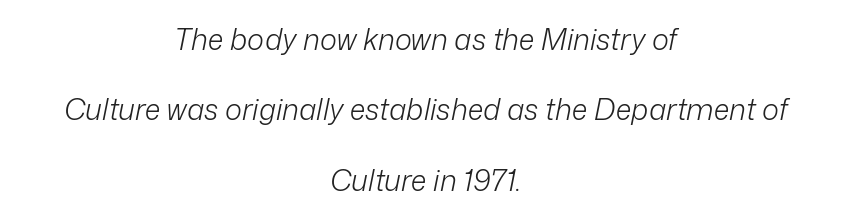
Q: Is the text bold? A: No.
Q: Is the text italic (slanted)? A: Yes, it leans right by about 12 degrees.
Q: Is the text underlined? A: No.
Q: How is the paragraph aligned? A: Centered.
Q: Is the spacing between letters normal or unusually wide? A: Normal.
Q: Is the spacing between lines tight, normal or loose? A: Loose.
Q: Width (condensed, normal, or wide)? A: Normal.
Q: Stroke contrast? A: Low.
Q: x-height? A: Medium.
Q: Monospaced? A: No.
